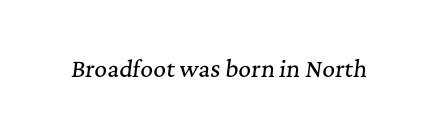
A clean baseline with only descenders dipping below it. Does extra space separate the letters? No, they use regular spacing. The face used here has a pronounced slope to its letters.
